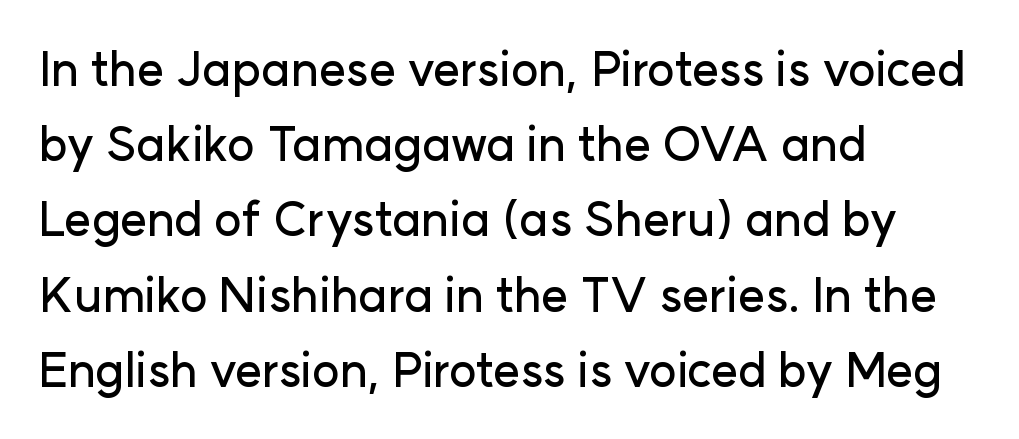
Q: Is the text italic (slanted)? A: No, it is upright.
Q: Is the typeface a serif or a sans-serif typeface? A: Sans-serif.
Q: Is the text underlined? A: No.
Q: How is the paragraph aligned? A: Left-aligned.
Q: Is the spacing between letters normal or unusually wide? A: Normal.
Q: Is the spacing between lines tight, normal or loose? A: Normal.
Q: Width (condensed, normal, or wide)? A: Normal.
Q: Stroke contrast? A: Low.
Q: x-height? A: Medium.
Q: Monospaced? A: No.
